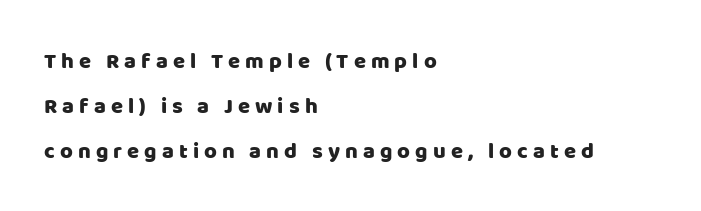
The rendering inserts visible extra space after every character. Clear beneath every line of the passage. Leading is clearly above the norm, producing a sparse column. Is there any slant? The stems are plumb. This rendering uses left alignment, leaving the right contour irregular.
